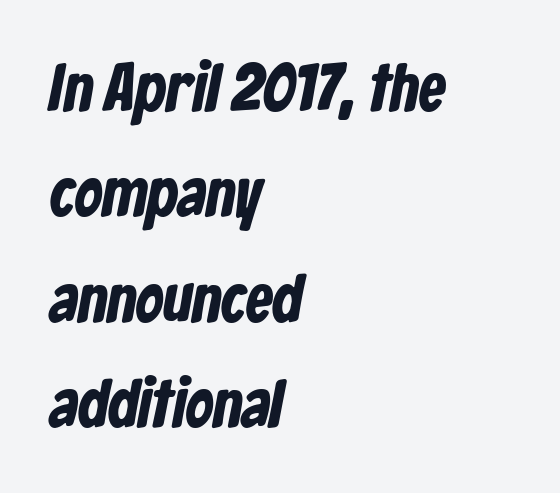
{"serif": "no", "bold": "yes", "weight": "bold", "width": "condensed", "stroke_contrast": "low", "x_height": "medium", "monospaced": "no", "underline": "no", "align": "left", "line_spacing": "normal", "line_spacing_ratio": 1.55, "letter_spacing": "normal", "letter_spacing_em": 0.0, "glyph_px": 68}
